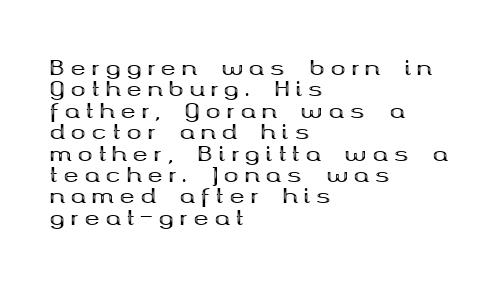
{"italic": "no", "bold": "yes", "underline": "no", "align": "left", "line_spacing": "tight", "line_spacing_ratio": 1.07, "letter_spacing": "wide", "letter_spacing_em": 0.3, "glyph_px": 20}
